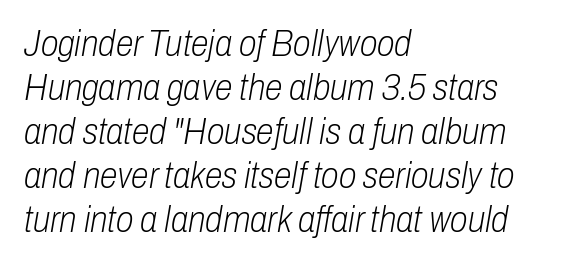
{"italic": "yes", "lean": "right", "slant_degrees": 10, "bold": "no", "weight": "light", "width": "condensed", "stroke_contrast": "low", "x_height": "medium", "monospaced": "no", "underline": "no", "align": "left", "line_spacing_ratio": 1.22, "letter_spacing": "normal", "letter_spacing_em": 0.0, "glyph_px": 36}
